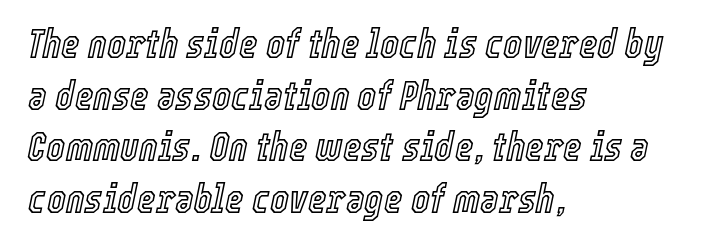
The image shows 40 px condensed type, italic (leaning right); set left-aligned, normal line spacing (1.29x), normal letter spacing, not underlined; a medium x-height.
